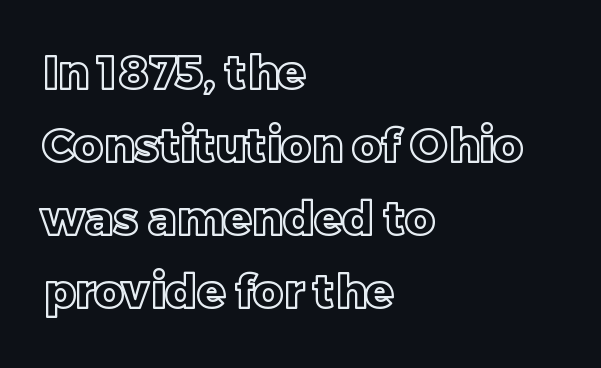
The image shows 46 px text type, upright; set left-aligned, normal line spacing (1.59x), normal letter spacing, not underlined; a large x-height.
